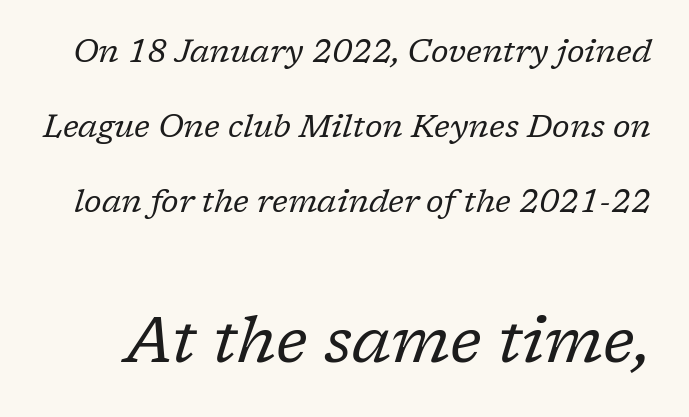
Q: Is the text bold? A: No.
Q: Is the text italic (slanted)? A: Yes, it leans right by about 17 degrees.
Q: Is the typeface a serif or a sans-serif typeface? A: Serif.
Q: Is the text underlined? A: No.
Q: Is the spacing between letters normal or unusually wide? A: Normal.
Q: Is the spacing between lines tight, normal or loose? A: Loose.
Q: Which block of text is set in a larger size, the first (top) or the second (bottom)? A: The second (bottom) one.
Q: Width (condensed, normal, or wide)? A: Normal.
Q: Stroke contrast? A: Low.
Q: x-height? A: Medium.
Q: Monospaced? A: No.
